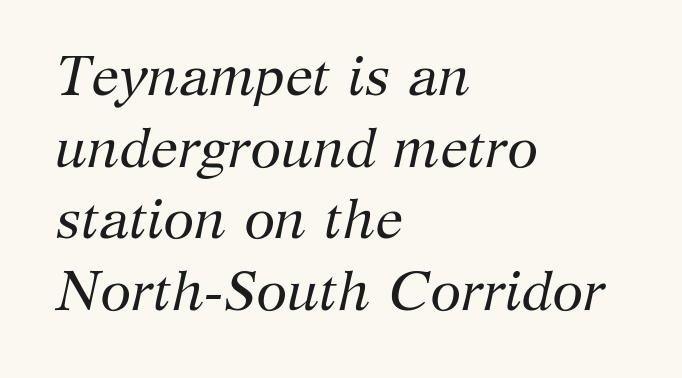
Q: Is the text bold? A: No.
Q: Is the text italic (slanted)? A: Yes, it leans right by about 12 degrees.
Q: Is the typeface a serif or a sans-serif typeface? A: Serif.
Q: Is the text underlined? A: No.
Q: How is the paragraph aligned? A: Left-aligned.
Q: Is the spacing between letters normal or unusually wide? A: Normal.
Q: Is the spacing between lines tight, normal or loose? A: Normal.
Q: Width (condensed, normal, or wide)? A: Normal.
Q: Stroke contrast? A: Medium.
Q: x-height? A: Medium.
Q: Monospaced? A: No.
